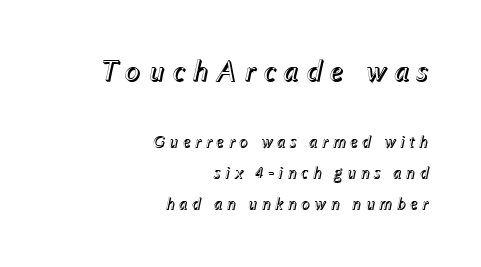
The image shows 30 px text type, italic (leaning right); set right-aligned, line spacing 1.81x, unusually wide letter spacing (+0.23 em), not underlined; the first (top) block is 1.76x larger; a medium x-height.
